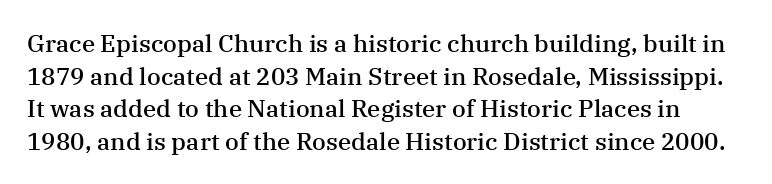
You could call the tracking neutral — neither tight nor loose. Decoration check: the copy has no underline. Is the type bold? Partly — it's a semibold, heavier than regular but not fully bold. No italicization has been applied; the sample stays upright. A normal amount of white space separates one row of letters from the next.
